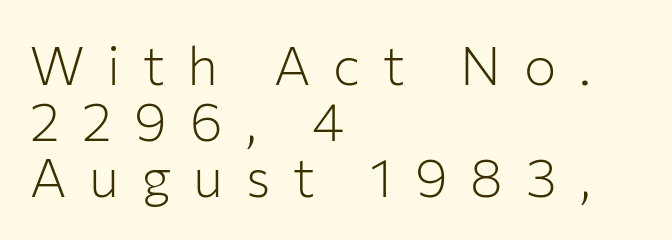
Students, note that the glyphs here are deliberately spaced far apart. Students, observe: this is what under-led, compact text looks like. Which margin do the lines hug? The left one — the right edge is uneven. The letters look calm and open, with moderate or lighter stems. In terms of posture, this sample is upright.
